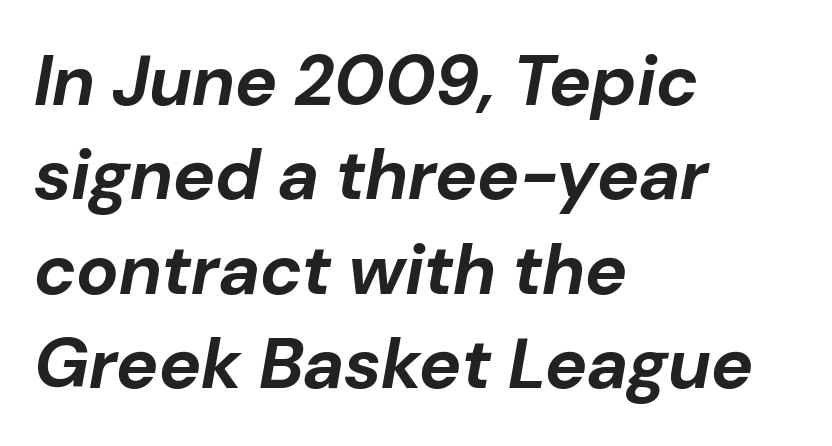
The image shows 71 px bold type, italic (leaning right); set left-aligned, normal line spacing (1.33x), normal letter spacing, not underlined; low stroke contrast and a medium x-height.
